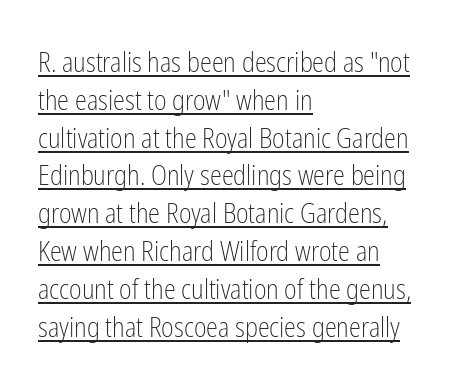
The image shows 27 px text type, upright; set left-aligned, normal line spacing (1.4x), normal letter spacing, underlined.
